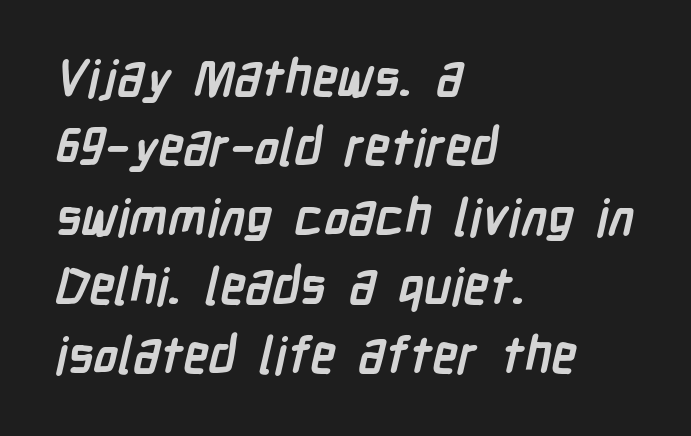
The specimen omits any rule beneath the text block's lines. Heavy, bold letterforms. Proportional: the letters do not fall into vertical columns. I'd call this a sans setting — the letters go barefoot. Students, note that the glyphs here touch the page at normal intervals.
